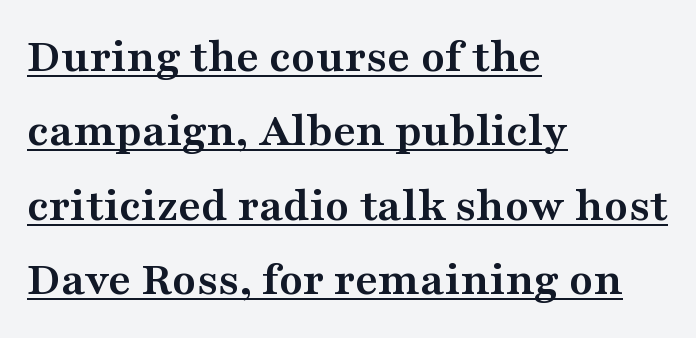
{"serif": "yes", "italic": "no", "bold": "yes", "weight": "semibold", "width": "wide", "stroke_contrast": "medium", "x_height": "medium", "monospaced": "no", "underline": "yes", "align": "left", "line_spacing": "normal", "line_spacing_ratio": 1.52, "letter_spacing": "normal", "letter_spacing_em": 0.0, "glyph_px": 49}
